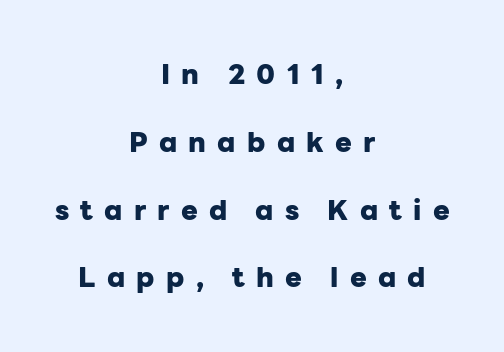
The image shows 28 px heavy sans-serif type, upright; set centered, loose line spacing (2.42x), unusually wide letter spacing (+0.4 em), not underlined; low stroke contrast and a medium x-height.
